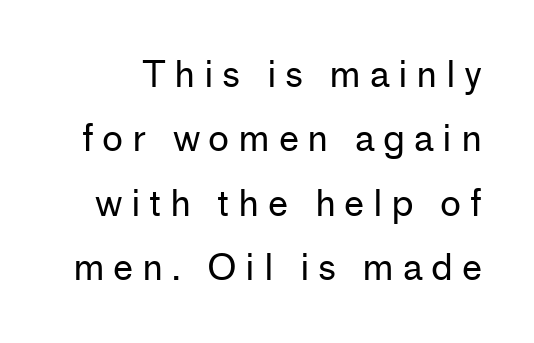
Someone cranked the tracking dial way up on this one. The passage shown is typed in a proportional face where columns would drift. The typography opts for an upright posture over an oblique one. Heaviness? Minimal to ordinary, like unemphasized prose. The rendering shows plain stroke endings on the letterforms — a sans-serif design. No word sits above an underline.
